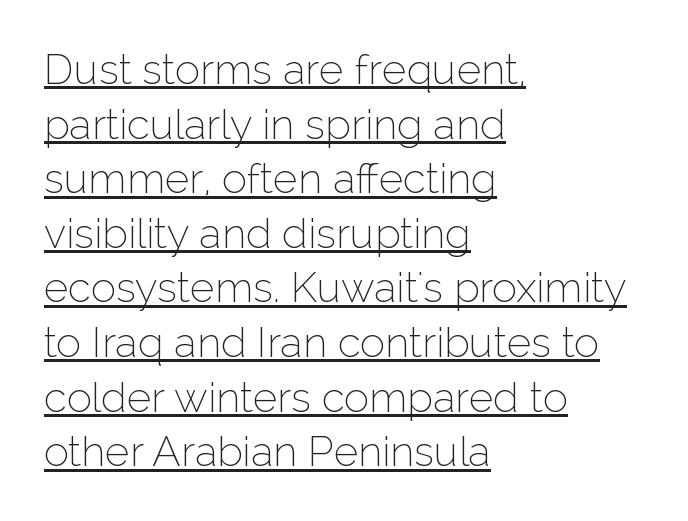
The image shows 42 px thin sans-serif type, upright; set left-aligned, normal line spacing (1.3x), normal letter spacing, underlined; low stroke contrast and a medium x-height.
